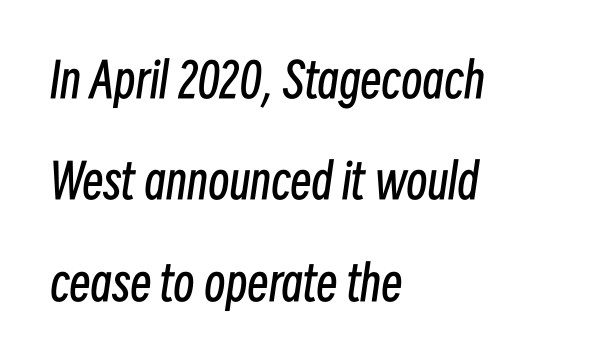
The image shows 48 px regular-weight, condensed type, italic (leaning right); set left-aligned, loose line spacing (2.11x), normal letter spacing, not underlined; low stroke contrast and a medium x-height.
